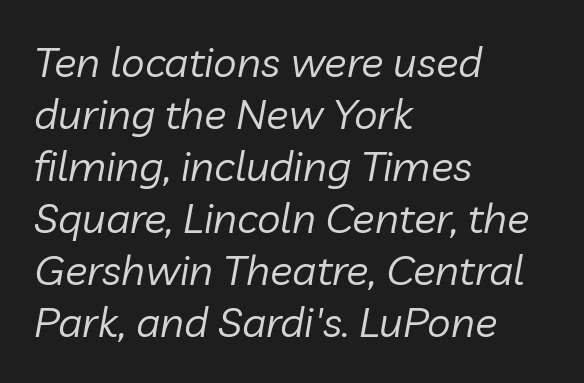
{"italic": "yes", "lean": "right", "slant_degrees": 10, "bold": "no", "weight": "regular", "width": "normal", "stroke_contrast": "low", "x_height": "medium", "monospaced": "no", "underline": "no", "align": "left", "line_spacing_ratio": 1.24, "letter_spacing": "normal", "letter_spacing_em": 0.0, "glyph_px": 42}
